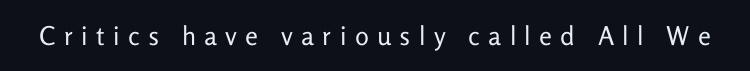
The image shows 26 px text type, upright; set unusually wide letter spacing (+0.32 em), not underlined.
